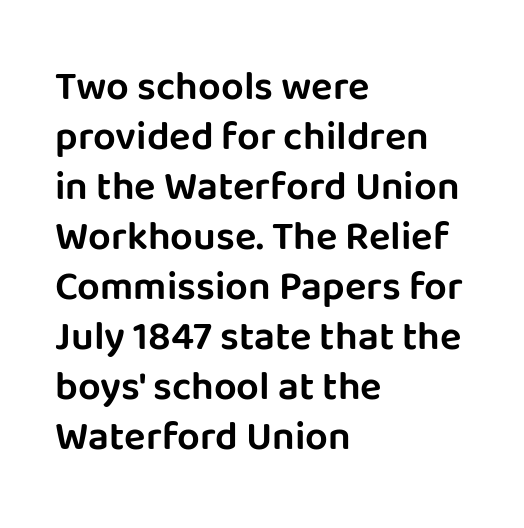
{"serif": "no", "italic": "no", "width": "normal", "stroke_contrast": "low", "x_height": "large", "monospaced": "no", "underline": "no", "align": "left", "line_spacing": "normal", "line_spacing_ratio": 1.25, "letter_spacing": "normal", "letter_spacing_em": 0.0, "glyph_px": 40}
